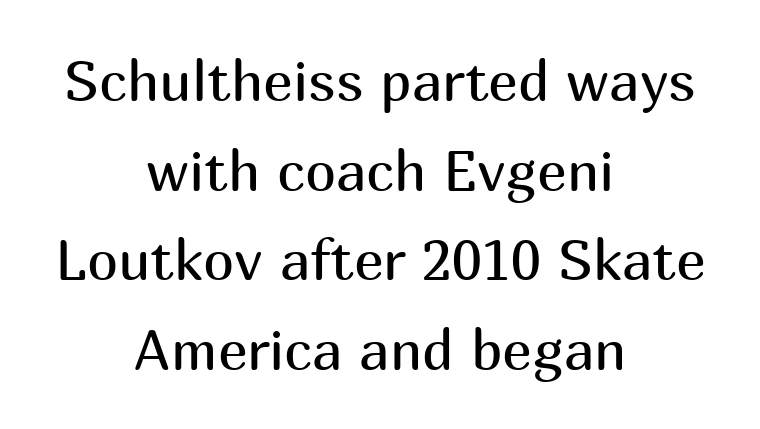
A light-to-regular cut is what we see here. The string is rendered with underlining switched off. Line starts and ends both wander, symmetrically. Short note: letters normally spaced.
